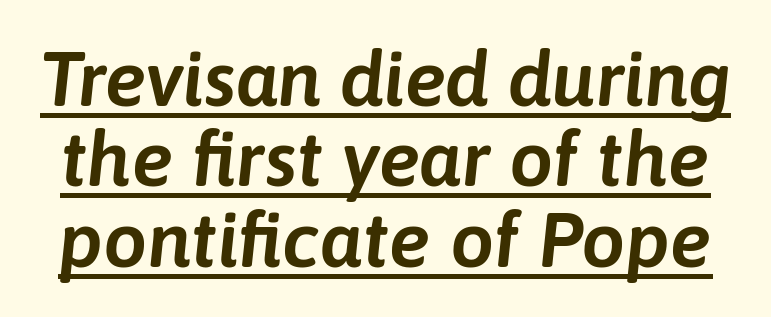
Decoration check: the copy is underlined. The rendering uses a small line-height, squeezing the rows. A typesetter would call this zero additional tracking. Is this a fixed-width face? No — the glyphs have proportional, varying widths.
